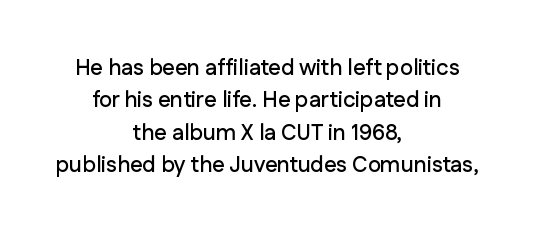
Q: Is the text italic (slanted)? A: No, it is upright.
Q: Is the text underlined? A: No.
Q: How is the paragraph aligned? A: Centered.
Q: Is the spacing between letters normal or unusually wide? A: Normal.
Q: Is the spacing between lines tight, normal or loose? A: Normal.
